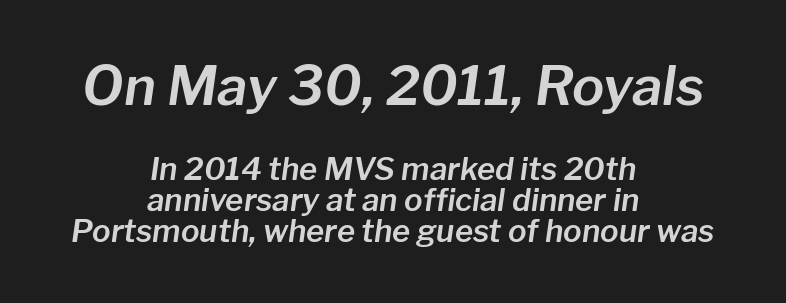
{"italic": "yes", "lean": "right", "slant_degrees": 8, "width": "normal", "stroke_contrast": "low", "x_height": "medium", "monospaced": "no", "underline": "no", "align": "center", "line_spacing": "tight", "line_spacing_ratio": 1.01, "letter_spacing": "normal", "letter_spacing_em": 0.0, "larger_block": "first", "size_ratio": 1.74, "glyph_px": 54}
